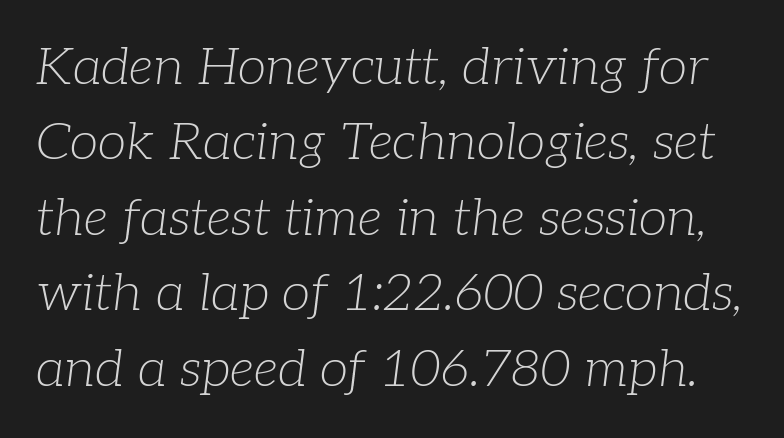
{"serif": "yes", "italic": "yes", "lean": "right", "slant_degrees": 7, "bold": "no", "weight": "light", "width": "normal", "stroke_contrast": "low", "x_height": "medium", "monospaced": "no", "underline": "no", "line_spacing": "normal", "line_spacing_ratio": 1.45, "letter_spacing": "normal", "letter_spacing_em": 0.0, "glyph_px": 52}
